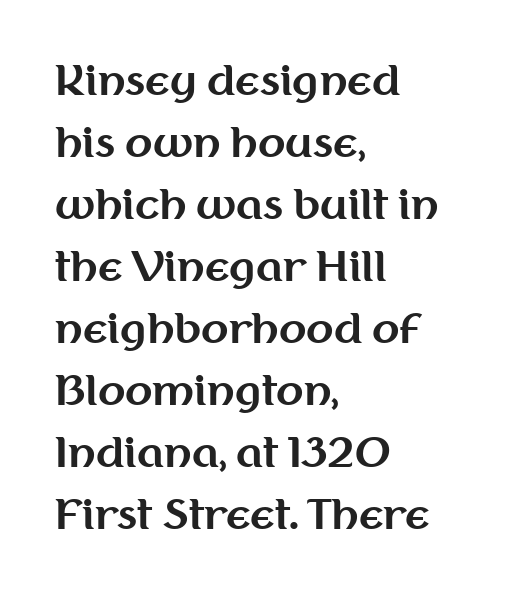
Q: Is the text bold? A: Yes.
Q: Is the text italic (slanted)? A: No, it is upright.
Q: Is the typeface a serif or a sans-serif typeface? A: Sans-serif.
Q: Is the text underlined? A: No.
Q: How is the paragraph aligned? A: Left-aligned.
Q: Is the spacing between letters normal or unusually wide? A: Normal.
Q: Is the spacing between lines tight, normal or loose? A: Normal.
Q: Width (condensed, normal, or wide)? A: Normal.
Q: Stroke contrast? A: Medium.
Q: x-height? A: Medium.
Q: Monospaced? A: No.
